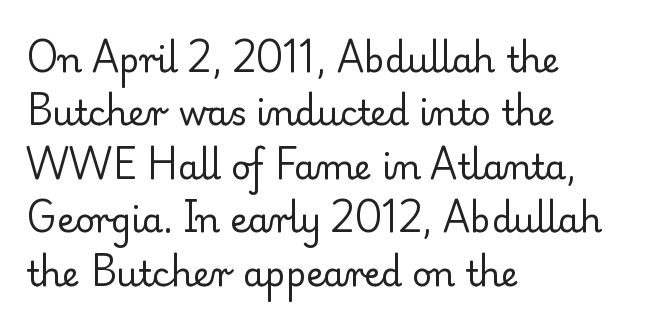
What stands out about the letter spacing? Nothing — it is the standard amount. Looks like regular typesetting: each glyph gets only the width it needs. Summary of weight: not heavy and not bold. The type family on display is of the serif kind. The passage shown stacks its lines at a standard gap. This is the regular roman posture of the typeface.
